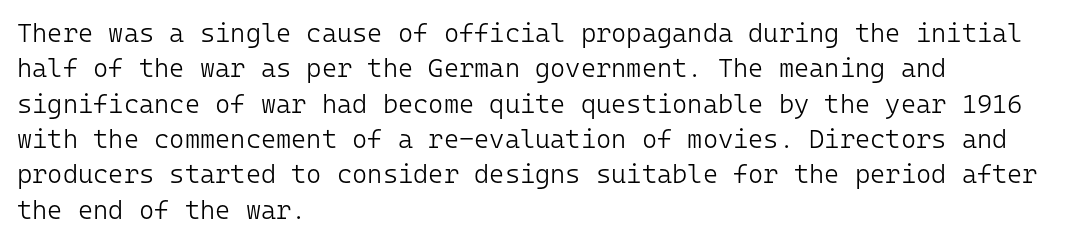
Q: Is the text bold? A: No.
Q: Is the text italic (slanted)? A: No, it is upright.
Q: Is the text underlined? A: No.
Q: How is the paragraph aligned? A: Left-aligned.
Q: Is the spacing between letters normal or unusually wide? A: Normal.
Q: Is the spacing between lines tight, normal or loose? A: Normal.
